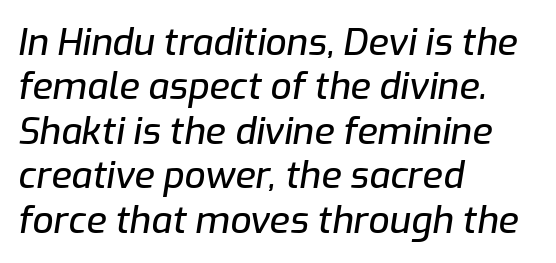
Typeset ragged right — the left edge is the straight one. Here the designer chose a conventional face with non-uniform glyph widths. Descenders are the only things crossing below the line. The type is set solid horizontally, with unmodified tracking. The face used here has a pronounced slope to its letters.
